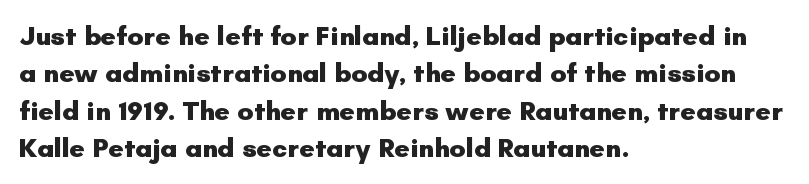
The image shows 27 px bold type, upright; set left-aligned, normal line spacing (1.38x), normal letter spacing, not underlined.
